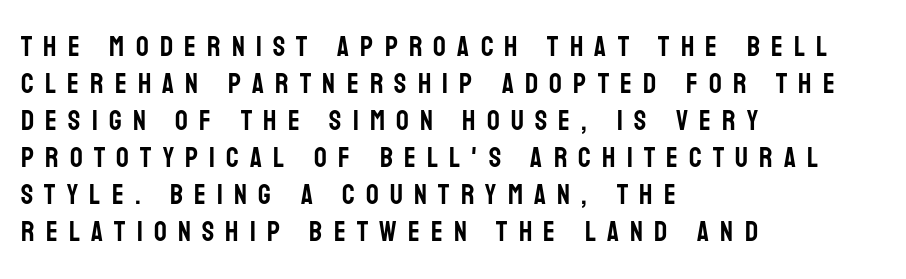
{"serif": "no", "italic": "no", "width": "condensed", "stroke_contrast": "low", "x_height": "large", "monospaced": "no", "underline": "no", "align": "left", "line_spacing": "normal", "line_spacing_ratio": 1.32, "letter_spacing": "wide", "letter_spacing_em": 0.4, "glyph_px": 28}
